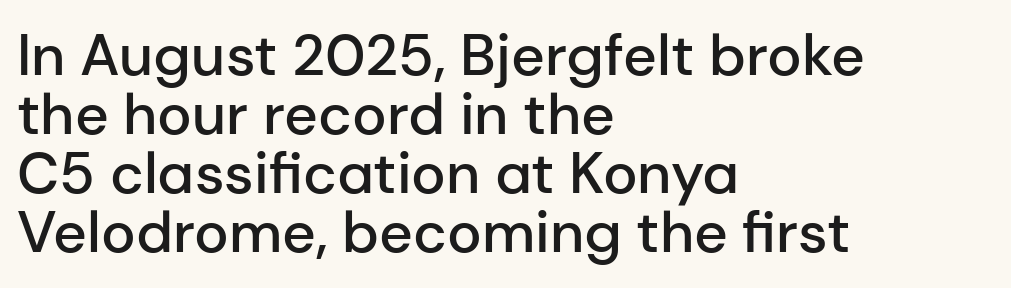
{"serif": "no", "italic": "no", "bold": "semi", "weight": "semibold", "width": "normal", "stroke_contrast": "low", "x_height": "medium", "monospaced": "no", "underline": "no", "align": "left", "line_spacing": "tight", "line_spacing_ratio": 1.02, "letter_spacing": "normal", "letter_spacing_em": 0.0, "glyph_px": 58}
